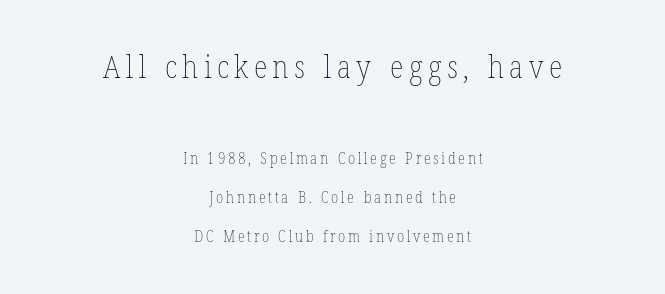
The image shows 32 px thin, condensed type, upright; set centered, loose line spacing (2.43x), not underlined; the first (top) block is 2.0x larger; low stroke contrast and a medium x-height.
